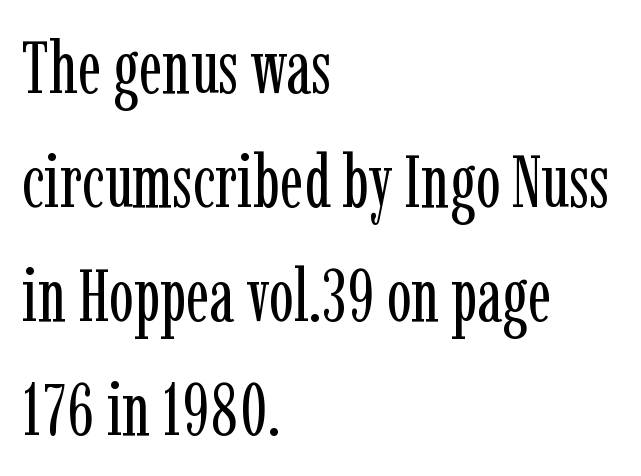
The image shows 74 px regular-weight, condensed serif type, upright; set left-aligned, normal line spacing (1.54x), normal letter spacing, not underlined; low stroke contrast and a medium x-height.
